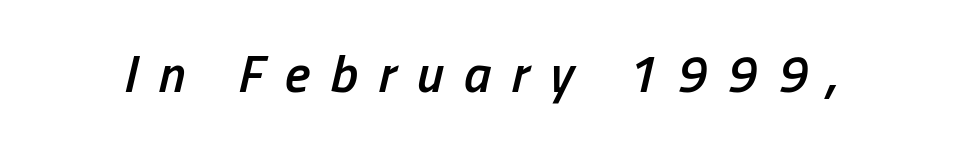
The image shows 53 px semibold, condensed type, italic (leaning right); set unusually wide letter spacing (+0.39 em), not underlined; low stroke contrast and a medium x-height.
